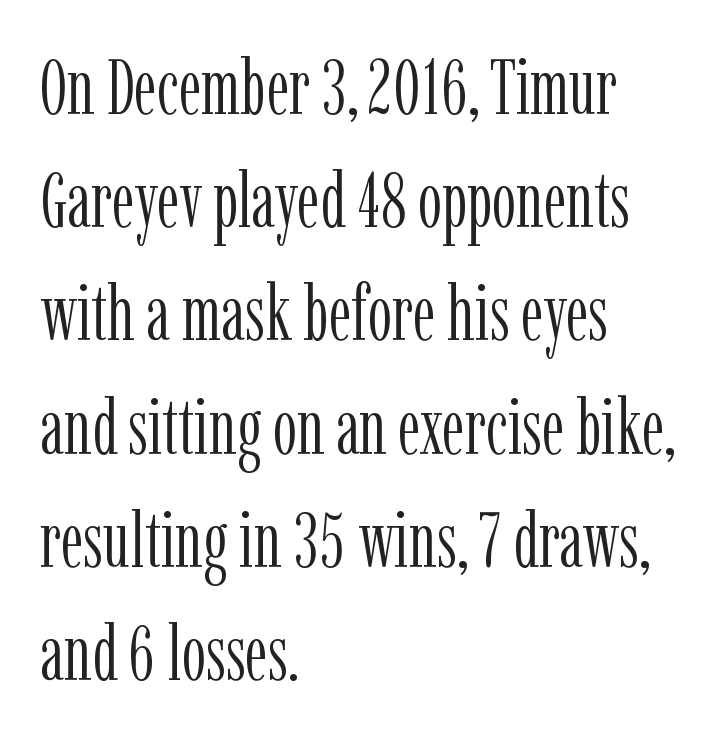
The image shows 77 px light, condensed serif type, upright; set left-aligned, normal line spacing (1.47x), normal letter spacing, not underlined; low stroke contrast and a medium x-height.
